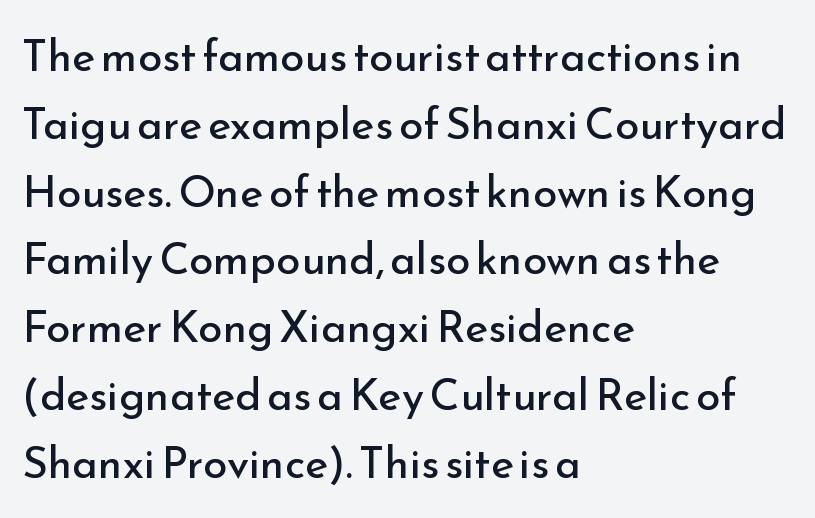
Italic? Not at all — the glyphs are vertical. The paragraph has a hard left edge and a soft right edge. Is the letter spacing exaggerated? No — it looks like the ordinary default. Varying glyph widths throughout — classic text-font behaviour. The zone under the glyphs is completely vacant.
